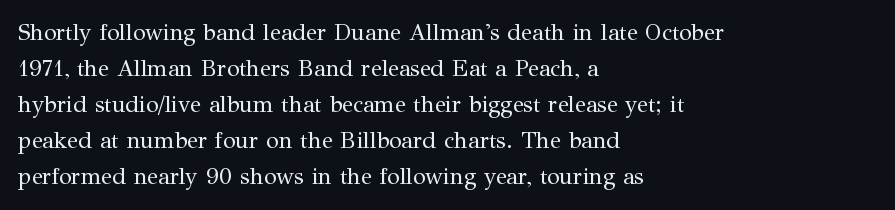
Nothing unusual about the tracking: characters are spaced as the font intends. The typesetter chose a ragged-right arrangement here. Vertical strokes here are truly vertical. In terms of leading, this rendering sits right in the middle.
